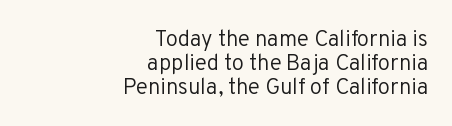
The image shows 22 px text type, upright; set right-aligned, tight line spacing (1.1x), normal letter spacing, not underlined.
